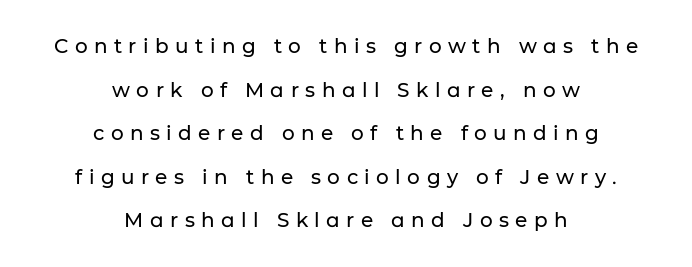
Q: Is the text italic (slanted)? A: No, it is upright.
Q: Is the text underlined? A: No.
Q: How is the paragraph aligned? A: Centered.
Q: Is the spacing between letters normal or unusually wide? A: Unusually wide.
Q: Is the spacing between lines tight, normal or loose? A: Loose.
